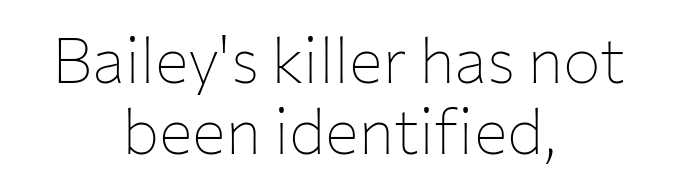
The image shows 63 px thin sans-serif type, upright; set centered, tight line spacing (1.12x), normal letter spacing, not underlined; low stroke contrast and a medium x-height.
